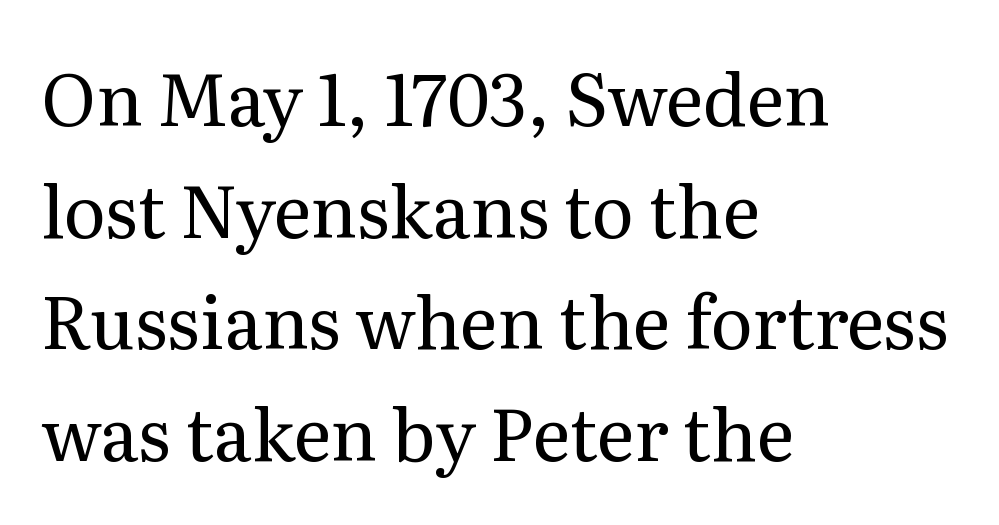
The gaps between neighbouring characters are ordinary and unremarkable. A student would call this left alignment; a typographer would say flush left, rag right. Characters remain perfectly vertical along every line. Typographically, this falls in the serif category.
